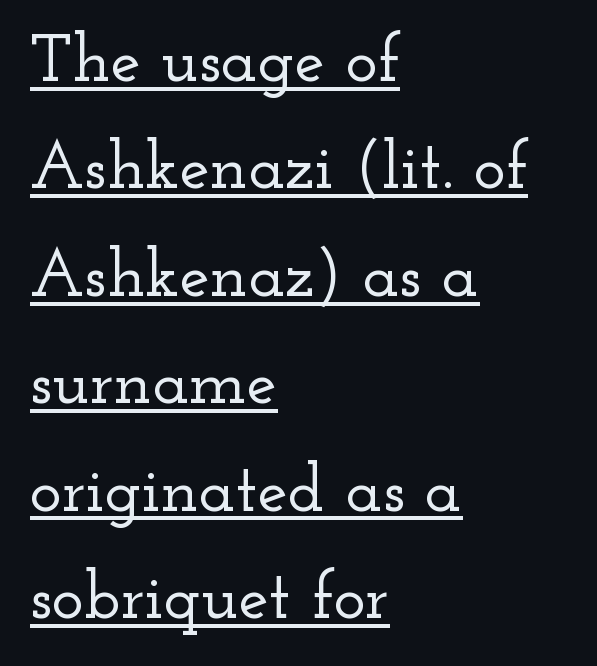
Q: Is the text italic (slanted)? A: No, it is upright.
Q: Is the typeface a serif or a sans-serif typeface? A: Serif.
Q: Is the text underlined? A: Yes.
Q: How is the paragraph aligned? A: Left-aligned.
Q: Is the spacing between letters normal or unusually wide? A: Normal.
Q: Is the spacing between lines tight, normal or loose? A: Normal.
Q: Width (condensed, normal, or wide)? A: Wide.
Q: Stroke contrast? A: Low.
Q: x-height? A: Small.
Q: Monospaced? A: No.
